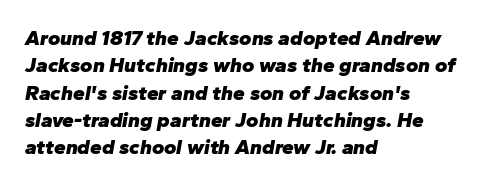
The image shows 21 px bold type, italic (leaning right); set left-aligned, normal line spacing (1.3x), normal letter spacing, not underlined.
